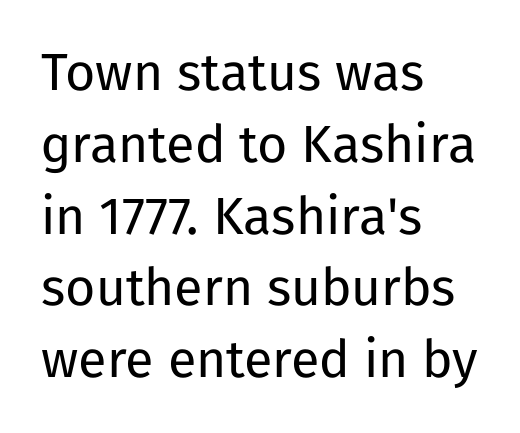
The compositor pushed each line to the left boundary. You can tell it's not italic because the verticals are truly vertical. This rendering features lettering with no underline. One glance says typical: line gaps are just what's usual.
